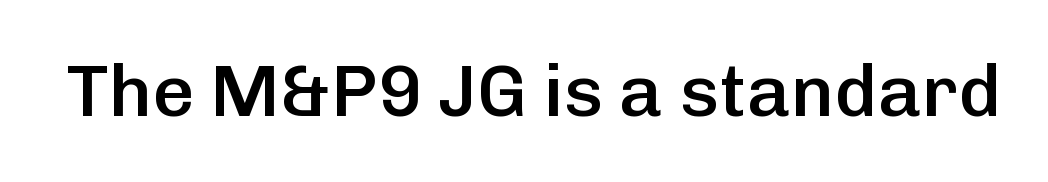
The image shows 73 px semibold sans-serif type, upright; set normal letter spacing, not underlined; low stroke contrast and a medium x-height.
